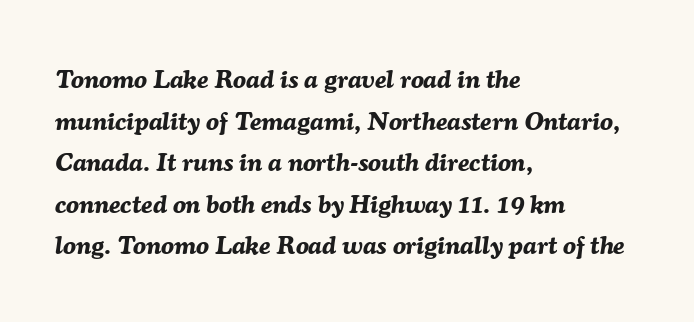
The image shows 26 px bold type, italic (leaning right); set left-aligned, normal line spacing (1.6x), normal letter spacing, not underlined.
